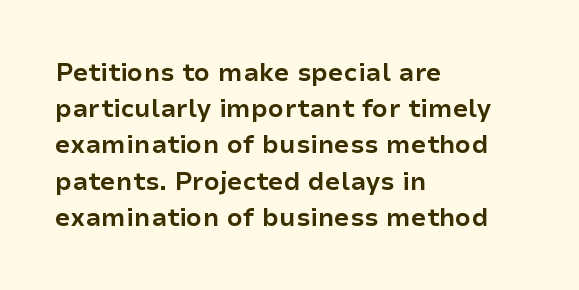
Q: Is the text bold? A: Yes.
Q: Is the text italic (slanted)? A: No, it is upright.
Q: Is the text underlined? A: No.
Q: How is the paragraph aligned? A: Left-aligned.
Q: Is the spacing between letters normal or unusually wide? A: Normal.
Q: Is the spacing between lines tight, normal or loose? A: Normal.
